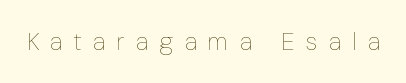
The image shows 25 px text type, upright; set unusually wide letter spacing (+0.46 em), not underlined.
